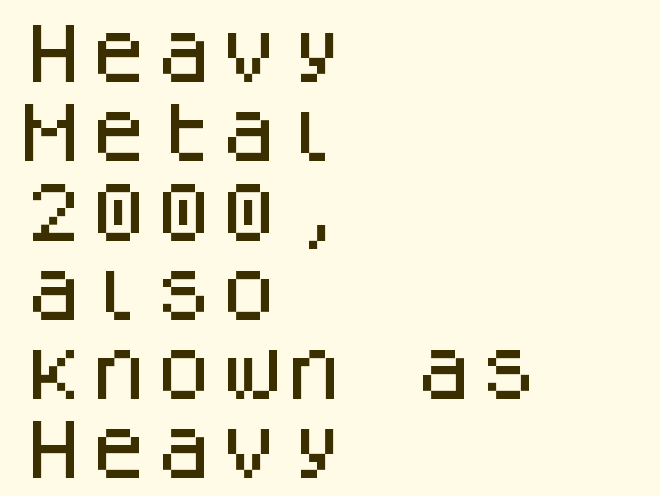
The rendering keeps characters at their native spacing. Nope, no serifs anywhere on these letters. This sample has the even, mechanical cadence of fixed-width lettering. Type without underlining.
